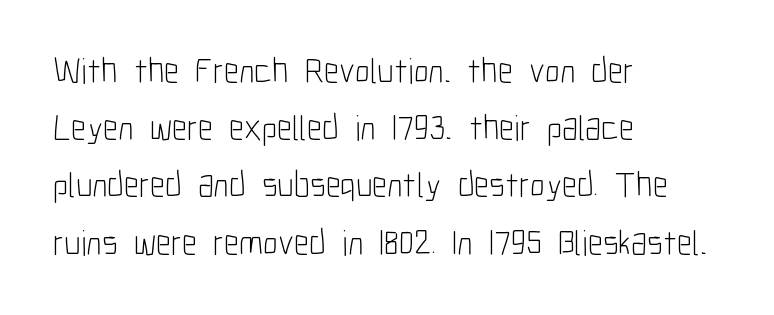
Q: Is the text bold? A: No.
Q: Is the text italic (slanted)? A: No, it is upright.
Q: Is the typeface a serif or a sans-serif typeface? A: Sans-serif.
Q: Is the text underlined? A: No.
Q: How is the paragraph aligned? A: Left-aligned.
Q: Is the spacing between letters normal or unusually wide? A: Normal.
Q: Is the spacing between lines tight, normal or loose? A: Normal.
Q: Width (condensed, normal, or wide)? A: Condensed.
Q: Stroke contrast? A: Low.
Q: x-height? A: Medium.
Q: Monospaced? A: No.
